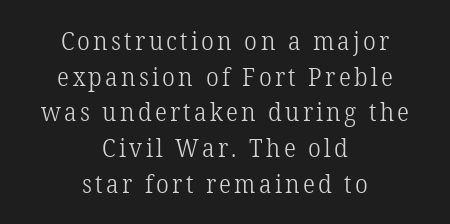
Q: Is the text bold? A: No.
Q: Is the text italic (slanted)? A: No, it is upright.
Q: Is the text underlined? A: No.
Q: How is the paragraph aligned? A: Centered.
Q: Is the spacing between lines tight, normal or loose? A: Normal.
